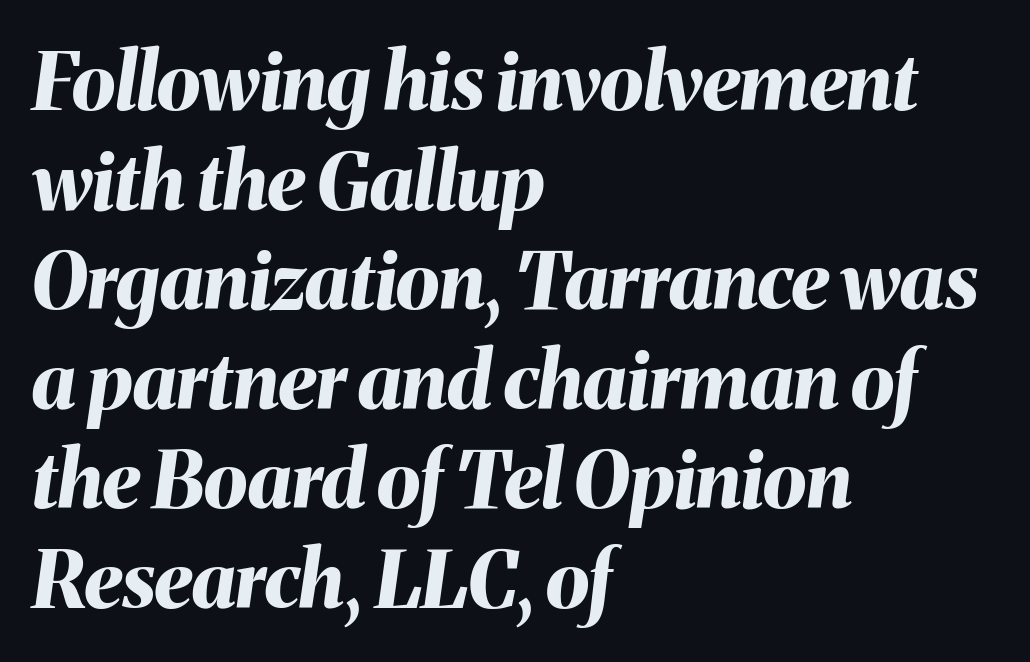
Notice how the passage keeps a crisp vertical edge on the left only. The passage shown is emphatically bold. Each word holds together tightly as a unit, with standard inter-letter gaps. This sample has the flowing, uneven cadence of proportional lettering. Looking at the ascenders, they clearly lean.
